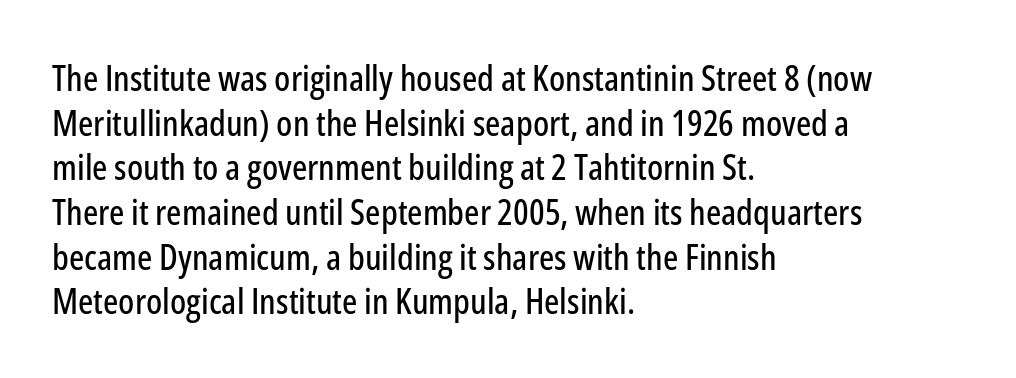
The letterforms sit shoulder to shoulder at normal distance. The lines in this sample share a left origin and differ only in where they stop. Examine the stroke ends and you'll find no serifs. The passage shown is typed in a proportional face where columns would drift. The area under the type is left untouched.
